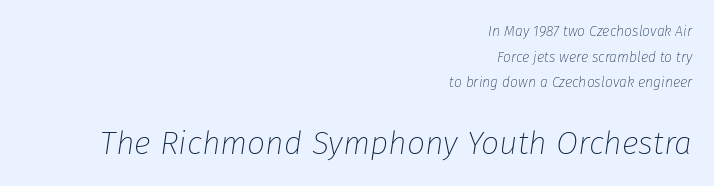
Q: Is the text bold? A: No.
Q: Is the text italic (slanted)? A: Yes, it leans right by about 8 degrees.
Q: Is the text underlined? A: No.
Q: How is the paragraph aligned? A: Right-aligned.
Q: Is the spacing between letters normal or unusually wide? A: Normal.
Q: Which block of text is set in a larger size, the first (top) or the second (bottom)? A: The second (bottom) one.
Q: Width (condensed, normal, or wide)? A: Normal.
Q: Stroke contrast? A: Low.
Q: x-height? A: Medium.
Q: Monospaced? A: No.
